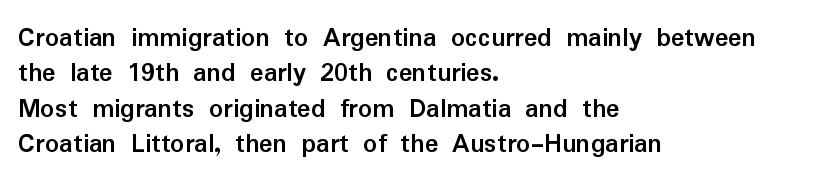
{"serif": "no", "italic": "no", "bold": "yes", "weight": "semibold", "width": "normal", "stroke_contrast": "low", "x_height": "medium", "monospaced": "no", "underline": "no", "align": "left", "line_spacing": "normal", "line_spacing_ratio": 1.26, "letter_spacing": "normal", "letter_spacing_em": 0.0, "glyph_px": 28}
